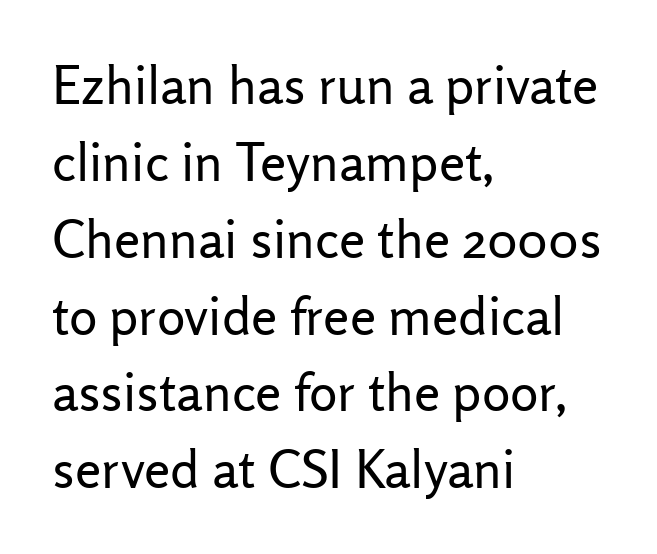
{"serif": "no", "italic": "no", "bold": "no", "weight": "regular", "width": "normal", "stroke_contrast": "low", "x_height": "medium", "monospaced": "no", "underline": "no", "align": "left", "line_spacing": "normal", "line_spacing_ratio": 1.45, "letter_spacing": "normal", "letter_spacing_em": 0.0, "glyph_px": 53}
